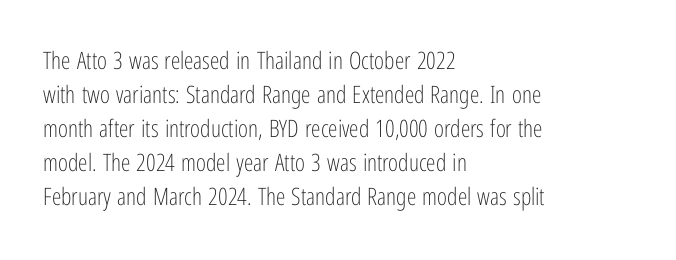
Just letters on the line, the space beneath them empty. The lines sit at an ordinary, default distance from one another. Reading down the block, your eye returns to a fixed left position each line. Think standard paragraph weight, or any step lighter than that.
